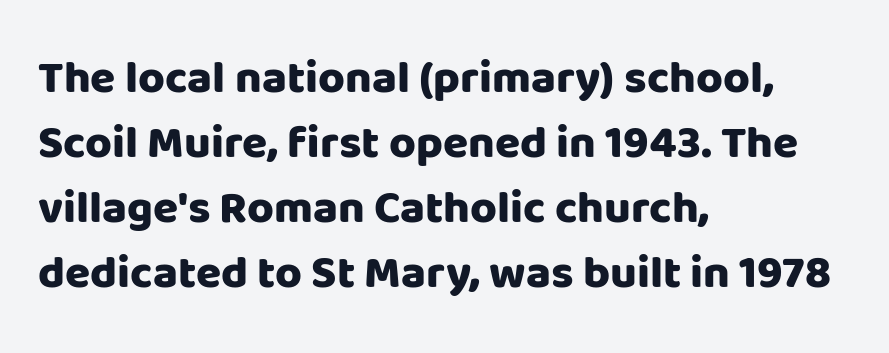
{"serif": "no", "italic": "no", "bold": "yes", "weight": "heavy", "width": "normal", "stroke_contrast": "low", "x_height": "large", "monospaced": "no", "underline": "no", "align": "left", "line_spacing": "normal", "line_spacing_ratio": 1.41, "letter_spacing": "normal", "letter_spacing_em": 0.0, "glyph_px": 46}
